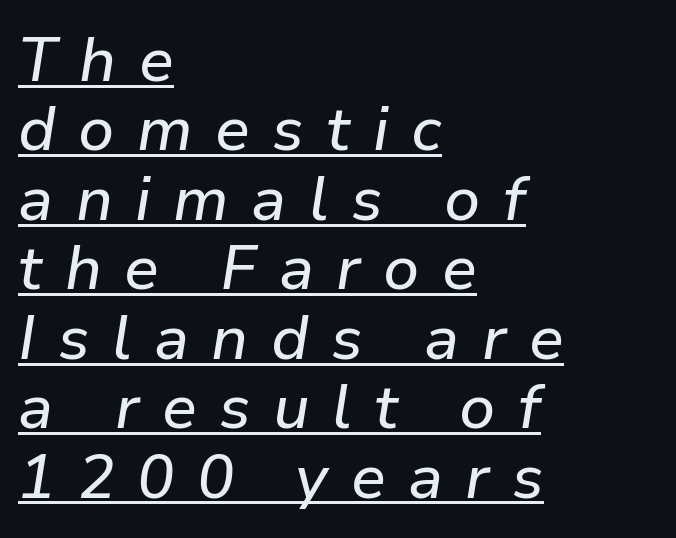
The image shows 62 px text type, italic (leaning right); set left-aligned, tight line spacing (1.12x), unusually wide letter spacing (+0.36 em), underlined; low stroke contrast and a medium x-height.
